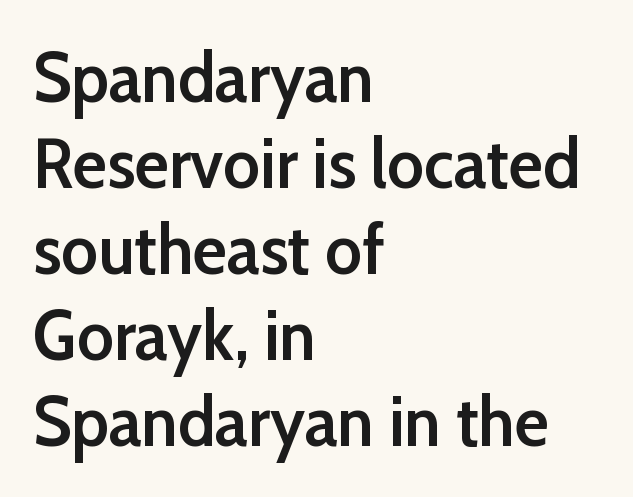
Q: Is the text bold? A: Semi-bold.
Q: Is the text italic (slanted)? A: No, it is upright.
Q: Is the typeface a serif or a sans-serif typeface? A: Sans-serif.
Q: Is the text underlined? A: No.
Q: How is the paragraph aligned? A: Left-aligned.
Q: Is the spacing between letters normal or unusually wide? A: Normal.
Q: Width (condensed, normal, or wide)? A: Normal.
Q: Stroke contrast? A: Low.
Q: x-height? A: Medium.
Q: Monospaced? A: No.
